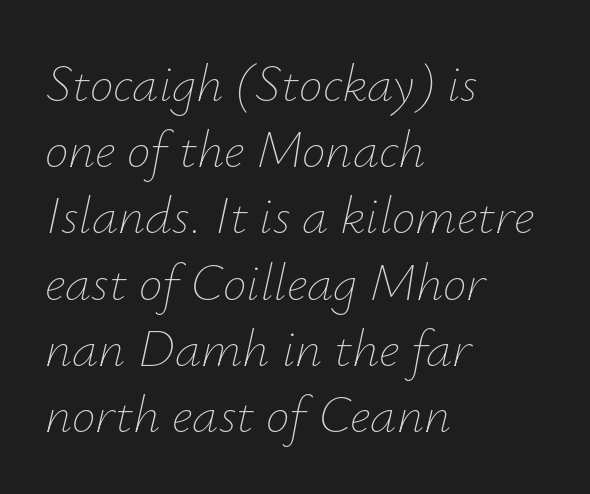
Q: Is the text bold? A: No.
Q: Is the text italic (slanted)? A: Yes, it leans right by about 12 degrees.
Q: Is the text underlined? A: No.
Q: How is the paragraph aligned? A: Left-aligned.
Q: Is the spacing between letters normal or unusually wide? A: Normal.
Q: Is the spacing between lines tight, normal or loose? A: Normal.
Q: Width (condensed, normal, or wide)? A: Normal.
Q: Stroke contrast? A: Low.
Q: x-height? A: Small.
Q: Monospaced? A: No.
